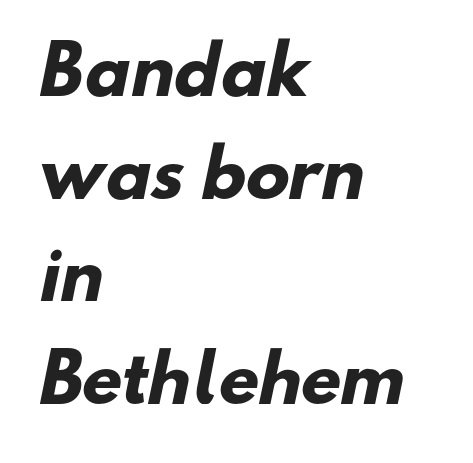
Q: Is the text bold? A: Yes.
Q: Is the typeface a serif or a sans-serif typeface? A: Sans-serif.
Q: Is the text underlined? A: No.
Q: How is the paragraph aligned? A: Left-aligned.
Q: Is the spacing between letters normal or unusually wide? A: Normal.
Q: Is the spacing between lines tight, normal or loose? A: Normal.
Q: Width (condensed, normal, or wide)? A: Normal.
Q: Stroke contrast? A: Low.
Q: x-height? A: Small.
Q: Monospaced? A: No.
